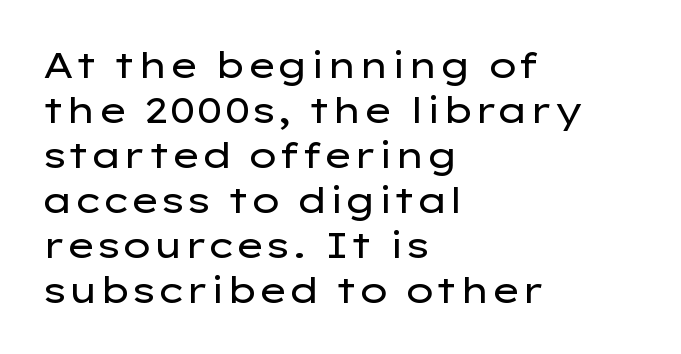
Q: Is the text bold? A: No.
Q: Is the text italic (slanted)? A: No, it is upright.
Q: Is the typeface a serif or a sans-serif typeface? A: Sans-serif.
Q: Is the text underlined? A: No.
Q: How is the paragraph aligned? A: Left-aligned.
Q: Is the spacing between letters normal or unusually wide? A: Normal.
Q: Is the spacing between lines tight, normal or loose? A: Normal.
Q: Width (condensed, normal, or wide)? A: Wide.
Q: Stroke contrast? A: Low.
Q: x-height? A: Medium.
Q: Monospaced? A: No.
